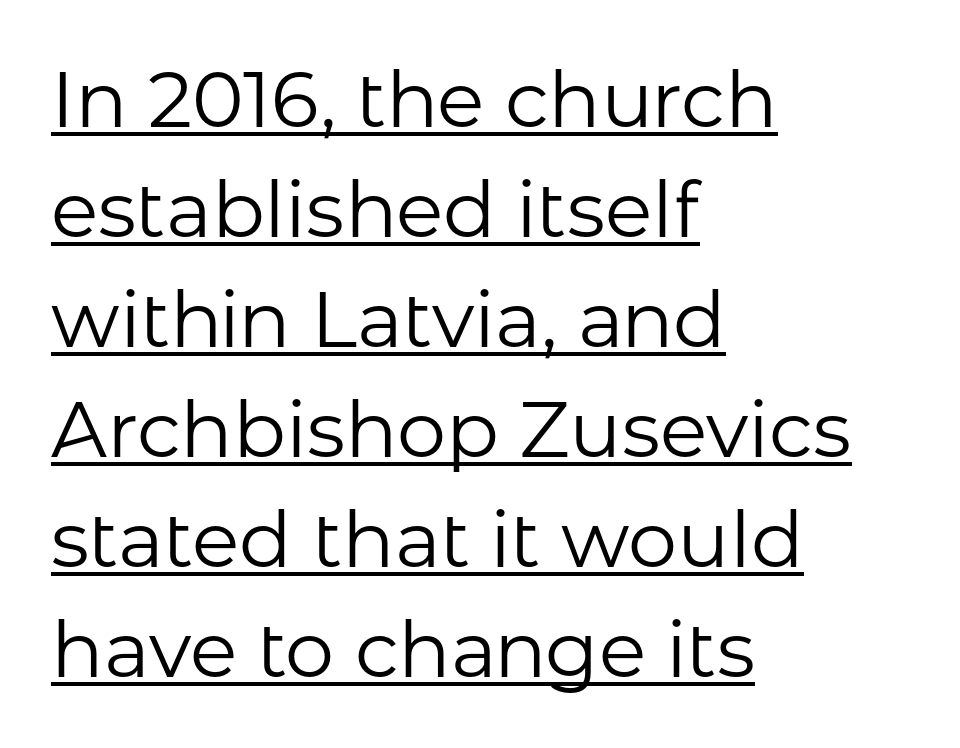
Q: Is the text bold? A: No.
Q: Is the text italic (slanted)? A: No, it is upright.
Q: Is the typeface a serif or a sans-serif typeface? A: Sans-serif.
Q: Is the text underlined? A: Yes.
Q: How is the paragraph aligned? A: Left-aligned.
Q: Is the spacing between letters normal or unusually wide? A: Normal.
Q: Is the spacing between lines tight, normal or loose? A: Normal.
Q: Width (condensed, normal, or wide)? A: Normal.
Q: Stroke contrast? A: Low.
Q: x-height? A: Medium.
Q: Monospaced? A: No.
